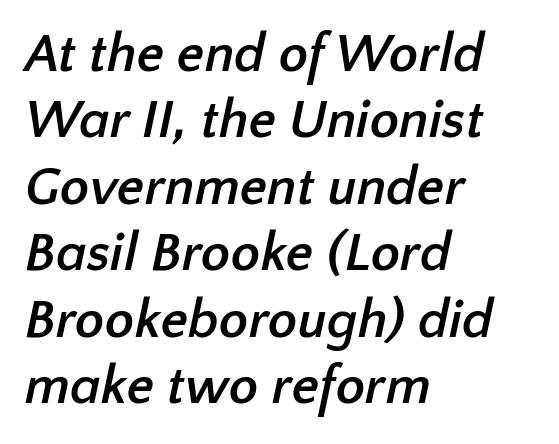
Bare-footed words on every line. Inter-character spacing is left at the font's built-in metrics. Which margin do the lines hug? The left one — the right edge is uneven. This sample has the flowing, uneven cadence of proportional lettering. What weight is shown? A full bold with thick strokes. Nope, no serifs anywhere on these letters.
